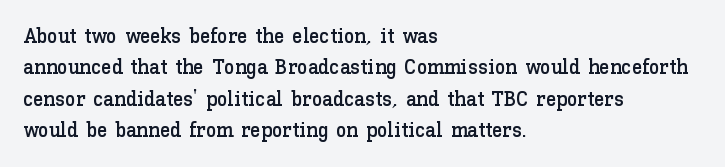
{"italic": "no", "underline": "no", "align": "left", "line_spacing": "normal", "line_spacing_ratio": 1.5, "letter_spacing": "normal", "letter_spacing_em": 0.0, "glyph_px": 21}
